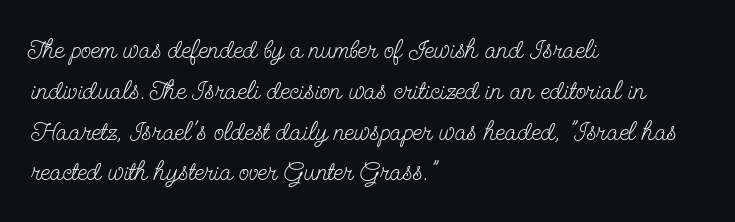
{"bold": "no", "underline": "no", "align": "left", "line_spacing": "normal", "line_spacing_ratio": 1.51, "letter_spacing": "normal", "letter_spacing_em": 0.0, "glyph_px": 27}
